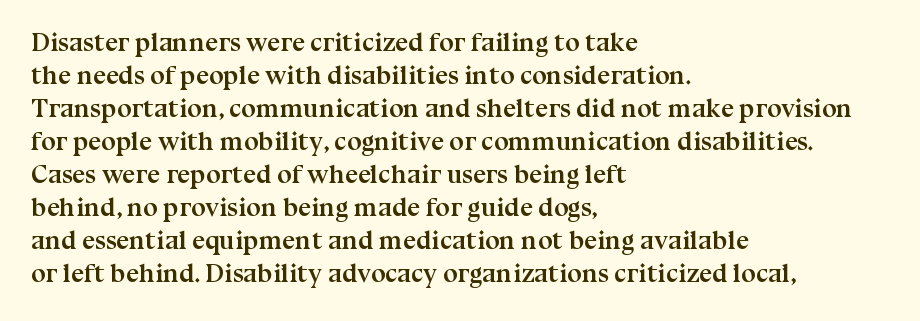
The image shows 26 px bold type, upright; set left-aligned, normal line spacing (1.27x), normal letter spacing, not underlined.
